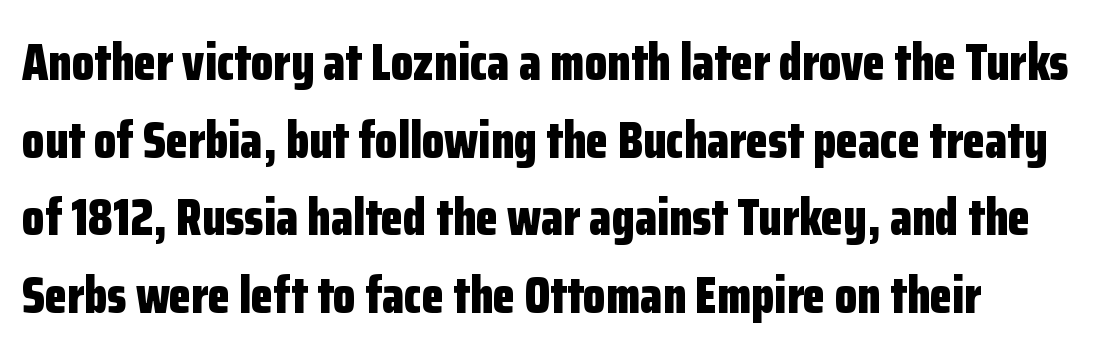
Q: Is the text bold? A: Yes.
Q: Is the text italic (slanted)? A: No, it is upright.
Q: Is the typeface a serif or a sans-serif typeface? A: Sans-serif.
Q: Is the text underlined? A: No.
Q: Is the spacing between letters normal or unusually wide? A: Normal.
Q: Is the spacing between lines tight, normal or loose? A: Normal.
Q: Width (condensed, normal, or wide)? A: Condensed.
Q: Stroke contrast? A: Low.
Q: x-height? A: Medium.
Q: Monospaced? A: No.
